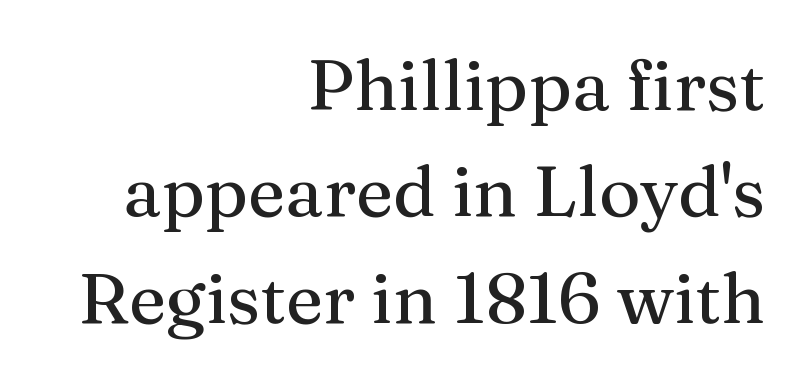
The image shows 71 px serif type, upright; set right-aligned, normal line spacing (1.5x), normal letter spacing, not underlined; medium stroke contrast and a medium x-height.
